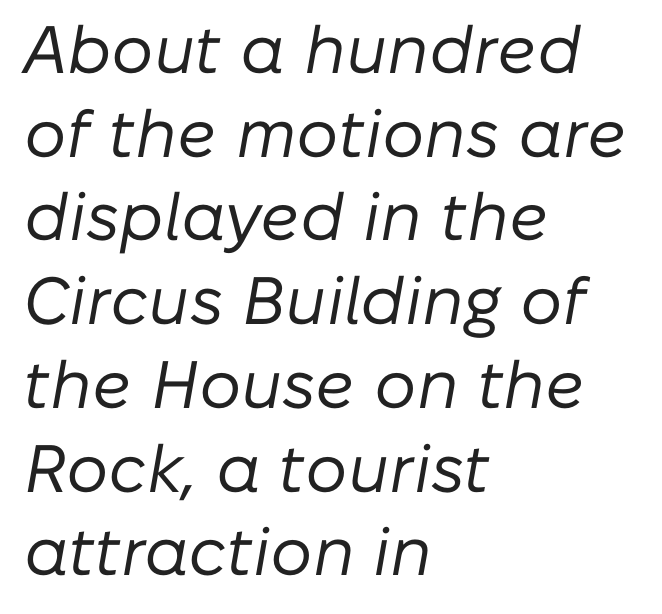
The image shows 67 px regular-weight type, italic (leaning right); set left-aligned, normal line spacing (1.25x), normal letter spacing, not underlined; low stroke contrast and a medium x-height.
